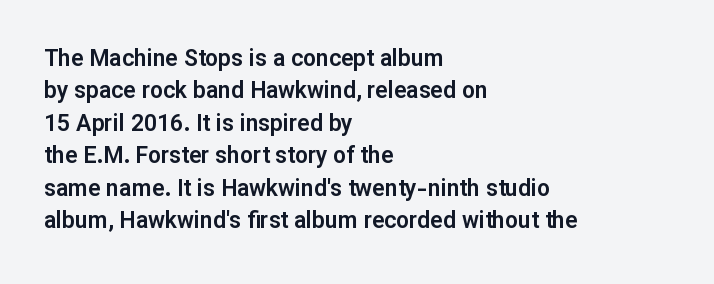
Rule under the text: the space is simply empty. Glyph-to-glyph distance matches everyday printed text. This block has exactly the height ordinary leading produces. Every character sits straight up, as roman type does. Teacher's note: observe the even left margin — that is flush-left alignment.
